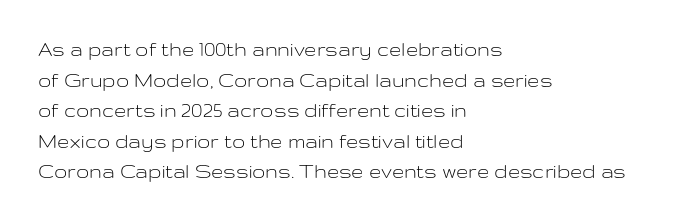
Q: Is the text bold? A: No.
Q: Is the text italic (slanted)? A: No, it is upright.
Q: Is the text underlined? A: No.
Q: How is the paragraph aligned? A: Left-aligned.
Q: Is the spacing between letters normal or unusually wide? A: Normal.
Q: Is the spacing between lines tight, normal or loose? A: Normal.
